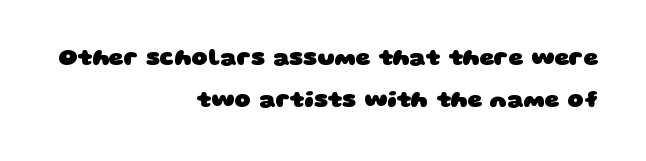
{"bold": "yes", "underline": "no", "align": "right", "line_spacing_ratio": 1.81, "letter_spacing": "normal", "letter_spacing_em": 0.0, "glyph_px": 23}
